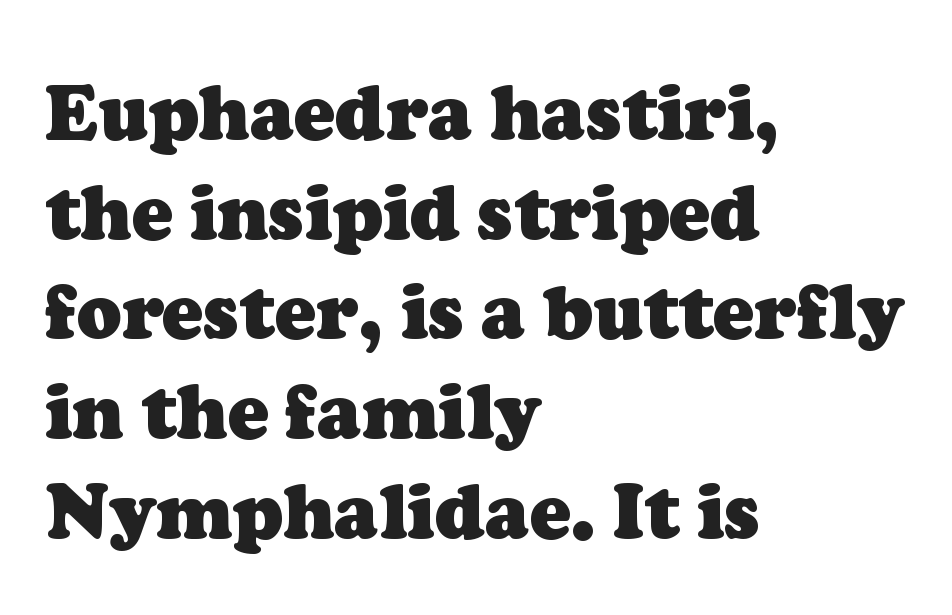
The image shows 75 px heavy serif type; set left-aligned, normal line spacing (1.33x), normal letter spacing, not underlined; low stroke contrast and a medium x-height.
